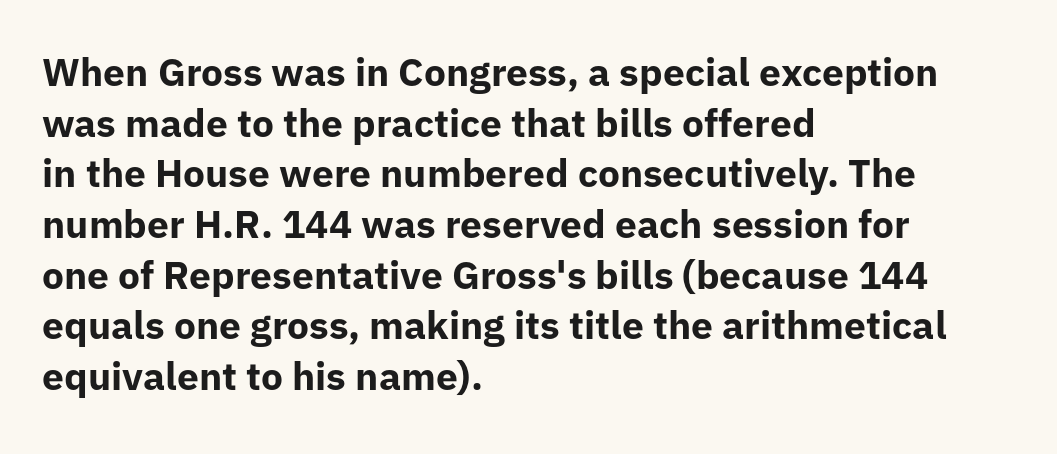
Bold? Absolutely — the strokes are thick and heavy. The designer left line spacing at the default. Looks like regular typesetting: each glyph gets only the width it needs. You could call the tracking neutral — neither tight nor loose.
